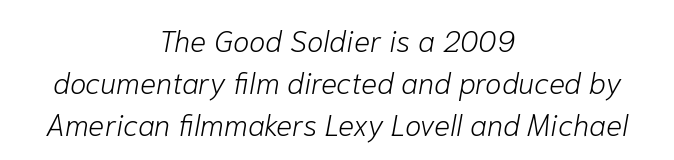
{"italic": "yes", "lean": "right", "slant_degrees": 10, "bold": "no", "weight": "light", "width": "normal", "stroke_contrast": "low", "x_height": "medium", "monospaced": "no", "underline": "no", "align": "center", "line_spacing": "normal", "line_spacing_ratio": 1.4, "letter_spacing": "normal", "letter_spacing_em": 0.0, "glyph_px": 30}
